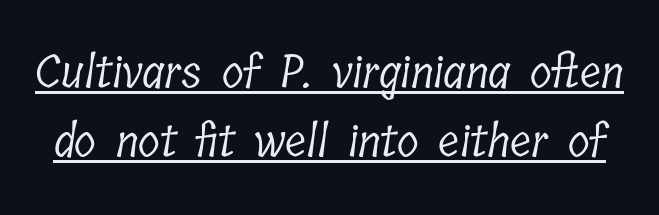
Q: Is the text bold? A: No.
Q: Is the typeface a serif or a sans-serif typeface? A: Serif.
Q: Is the text underlined? A: Yes.
Q: Is the spacing between letters normal or unusually wide? A: Normal.
Q: Is the spacing between lines tight, normal or loose? A: Normal.
Q: Width (condensed, normal, or wide)? A: Condensed.
Q: Stroke contrast? A: Low.
Q: x-height? A: Medium.
Q: Monospaced? A: No.
